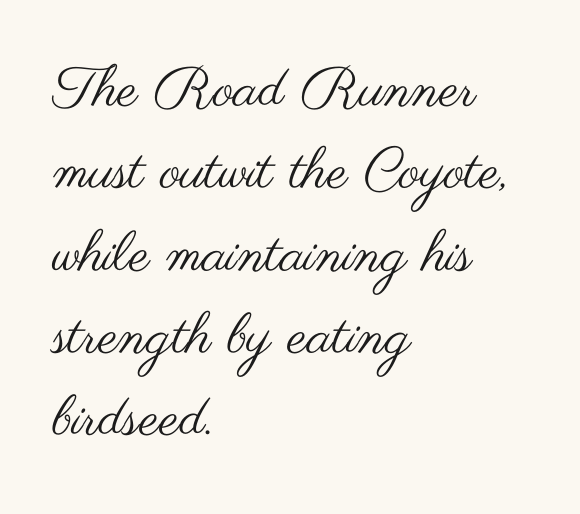
{"serif": "no", "bold": "no", "weight": "regular", "width": "wide", "stroke_contrast": "medium", "x_height": "small", "monospaced": "no", "underline": "no", "align": "left", "line_spacing": "normal", "line_spacing_ratio": 1.47, "letter_spacing": "normal", "letter_spacing_em": 0.0, "glyph_px": 56}
